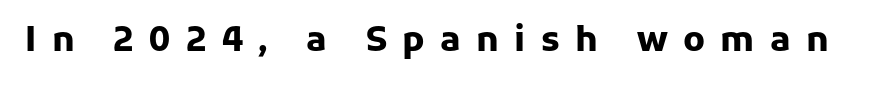
The image shows 34 px heavy sans-serif type, upright; set unusually wide letter spacing (+0.45 em), not underlined; low stroke contrast and a medium x-height.
